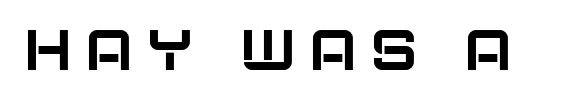
The image shows 57 px sans-serif type, upright; set unusually wide letter spacing (+0.23 em), not underlined; low stroke contrast and a large x-height.
